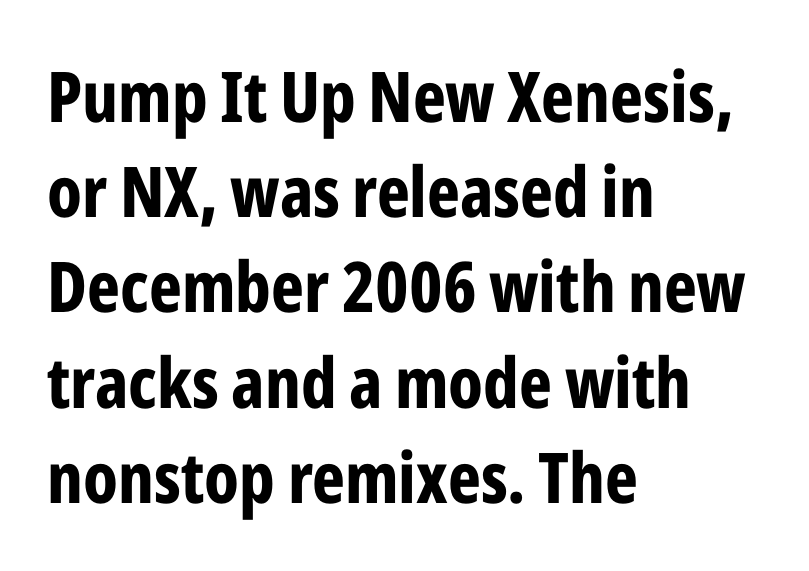
Underline: absent. The lettering holds an erect, upright posture throughout. This sample has the flowing, uneven cadence of proportional lettering. Normally led — the rows are evenly, conventionally spaced.
